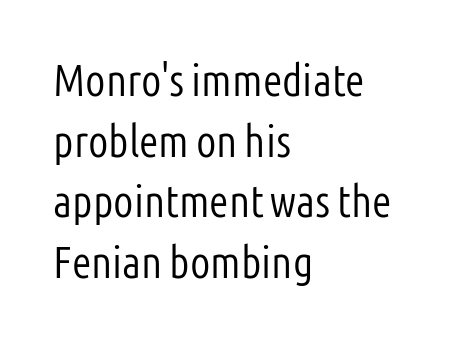
The image shows 45 px light, condensed sans-serif type, upright; set left-aligned, normal line spacing (1.35x), normal letter spacing, not underlined; low stroke contrast and a medium x-height.
